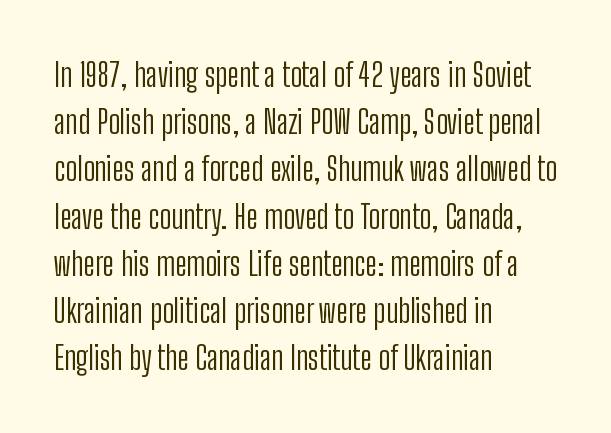
The image shows 33 px light, condensed sans-serif type, upright; set left-aligned, normal line spacing (1.43x), normal letter spacing, not underlined; low stroke contrast and a medium x-height.
